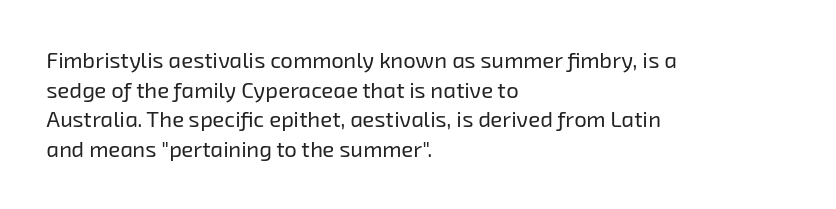
Q: Is the text bold? A: No.
Q: Is the text underlined? A: No.
Q: How is the paragraph aligned? A: Left-aligned.
Q: Is the spacing between letters normal or unusually wide? A: Normal.
Q: Is the spacing between lines tight, normal or loose? A: Normal.
